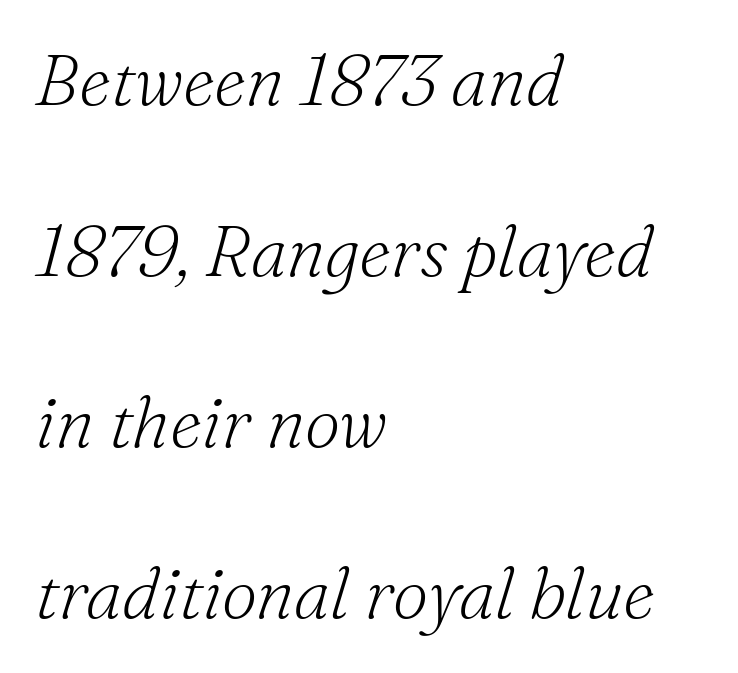
Q: Is the text bold? A: No.
Q: Is the text italic (slanted)? A: Yes, it leans right by about 16 degrees.
Q: Is the typeface a serif or a sans-serif typeface? A: Serif.
Q: Is the text underlined? A: No.
Q: How is the paragraph aligned? A: Left-aligned.
Q: Is the spacing between letters normal or unusually wide? A: Normal.
Q: Is the spacing between lines tight, normal or loose? A: Loose.
Q: Width (condensed, normal, or wide)? A: Normal.
Q: Stroke contrast? A: Medium.
Q: x-height? A: Small.
Q: Monospaced? A: No.
